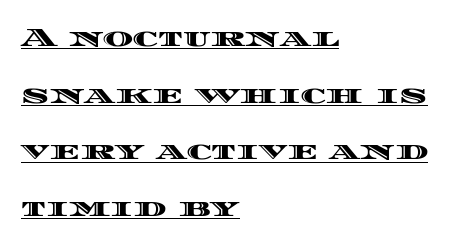
{"italic": "no", "underline": "yes", "align": "left", "line_spacing": "loose", "line_spacing_ratio": 2.18, "letter_spacing": "normal", "letter_spacing_em": 0.0, "glyph_px": 26}
